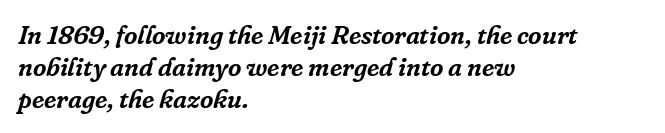
{"italic": "yes", "lean": "right", "slant_degrees": 16, "underline": "no", "align": "left", "line_spacing_ratio": 1.23, "letter_spacing": "normal", "letter_spacing_em": 0.0, "glyph_px": 26}
